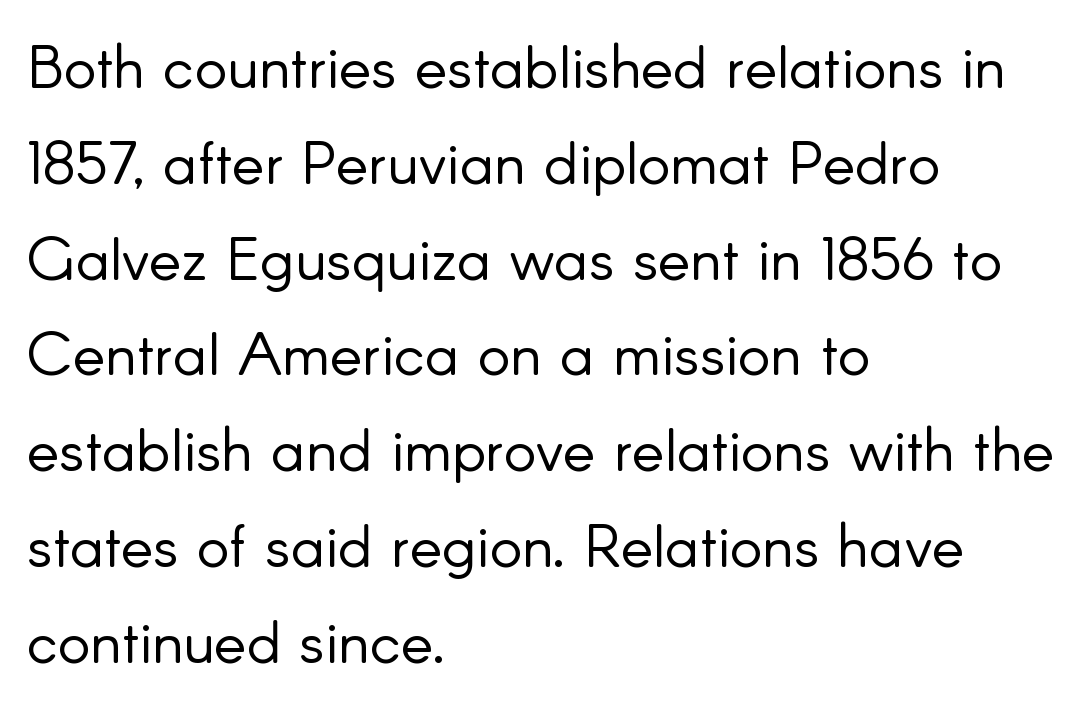
Q: Is the text bold? A: No.
Q: Is the text italic (slanted)? A: No, it is upright.
Q: Is the typeface a serif or a sans-serif typeface? A: Sans-serif.
Q: Is the text underlined? A: No.
Q: How is the paragraph aligned? A: Left-aligned.
Q: Is the spacing between letters normal or unusually wide? A: Normal.
Q: Is the spacing between lines tight, normal or loose? A: Normal.
Q: Width (condensed, normal, or wide)? A: Normal.
Q: Stroke contrast? A: Low.
Q: x-height? A: Small.
Q: Monospaced? A: No.
